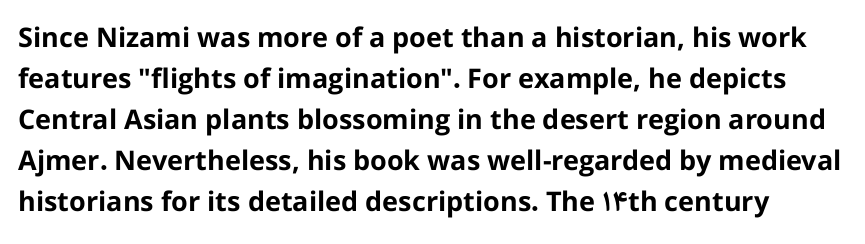
Q: Is the text bold? A: Yes.
Q: Is the text italic (slanted)? A: No, it is upright.
Q: Is the text underlined? A: No.
Q: Is the spacing between letters normal or unusually wide? A: Normal.
Q: Is the spacing between lines tight, normal or loose? A: Normal.
